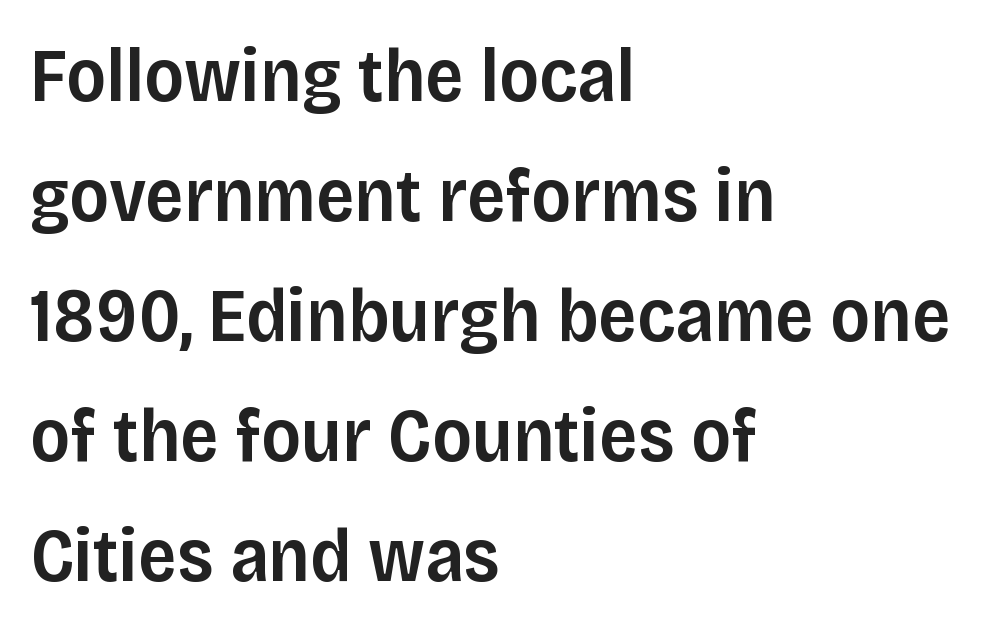
Q: Is the text bold? A: Semi-bold.
Q: Is the text italic (slanted)? A: No, it is upright.
Q: Is the typeface a serif or a sans-serif typeface? A: Sans-serif.
Q: Is the text underlined? A: No.
Q: How is the paragraph aligned? A: Left-aligned.
Q: Is the spacing between letters normal or unusually wide? A: Normal.
Q: Is the spacing between lines tight, normal or loose? A: Normal.
Q: Width (condensed, normal, or wide)? A: Normal.
Q: Stroke contrast? A: Low.
Q: x-height? A: Large.
Q: Monospaced? A: No.
